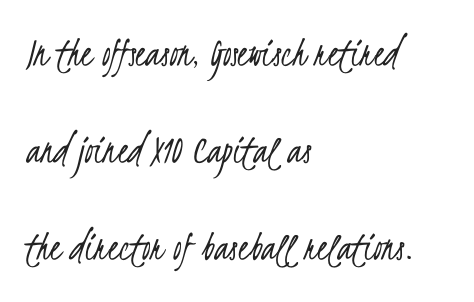
This sample is left-justified, so line endings fall wherever the words run out. You can tell from the bare stems that sans-serif type was used. Quick note: underline off. Character widths vary here, with narrow letters taking less room than wide ones.
